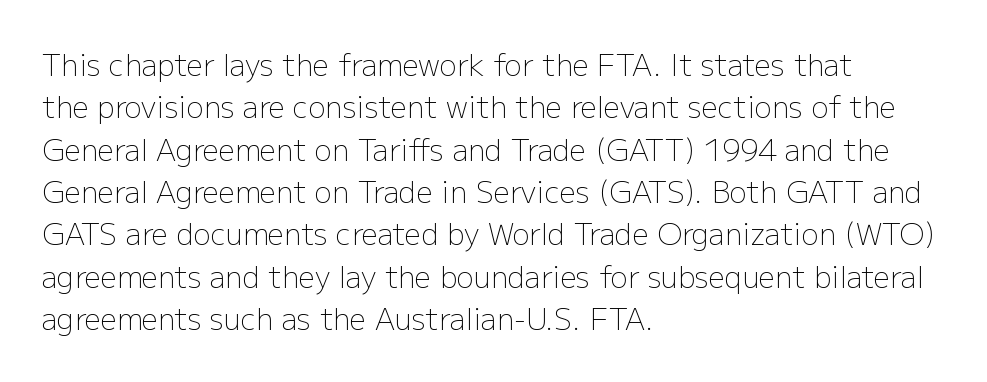
The image shows 29 px light sans-serif type, upright; set left-aligned, normal line spacing (1.46x), normal letter spacing, not underlined; low stroke contrast and a medium x-height.
